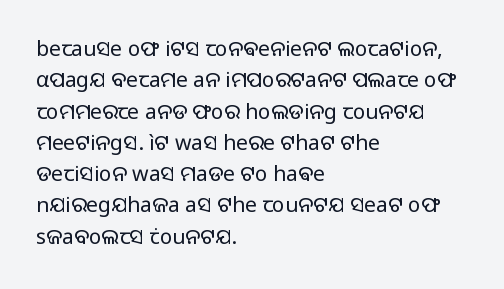
The image shows 21 px text type, upright; set left-aligned, normal line spacing (1.49x), normal letter spacing, not underlined.
